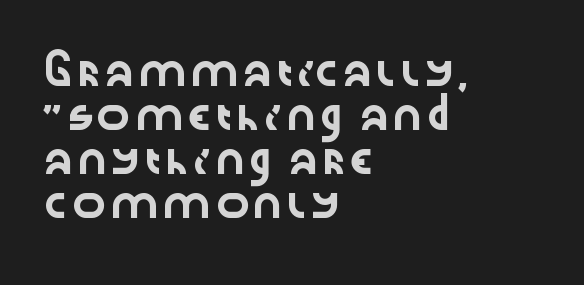
The image shows 29 px wide sans-serif type, upright; set left-aligned, normal line spacing (1.52x), normal letter spacing, not underlined; low stroke contrast and a medium x-height.
